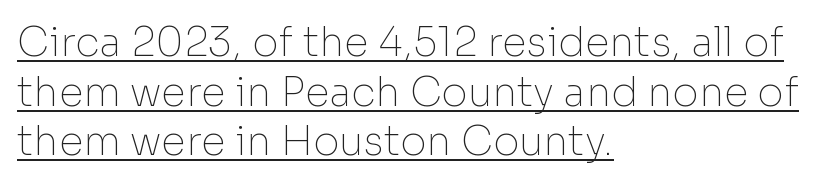
Q: Is the text bold? A: No.
Q: Is the text italic (slanted)? A: No, it is upright.
Q: Is the typeface a serif or a sans-serif typeface? A: Sans-serif.
Q: Is the text underlined? A: Yes.
Q: How is the paragraph aligned? A: Left-aligned.
Q: Is the spacing between letters normal or unusually wide? A: Normal.
Q: Width (condensed, normal, or wide)? A: Normal.
Q: Stroke contrast? A: Low.
Q: x-height? A: Medium.
Q: Monospaced? A: No.
